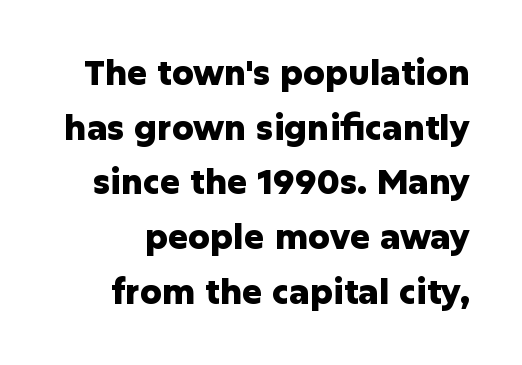
Q: Is the text bold? A: Yes.
Q: Is the text italic (slanted)? A: No, it is upright.
Q: Is the typeface a serif or a sans-serif typeface? A: Sans-serif.
Q: Is the text underlined? A: No.
Q: Is the spacing between letters normal or unusually wide? A: Normal.
Q: Is the spacing between lines tight, normal or loose? A: Normal.
Q: Width (condensed, normal, or wide)? A: Normal.
Q: Stroke contrast? A: Low.
Q: x-height? A: Medium.
Q: Monospaced? A: No.
